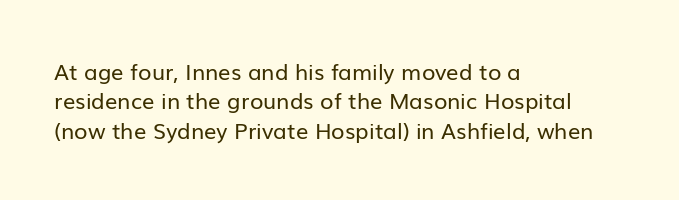
The image shows 22 px text type, upright; set left-aligned, normal line spacing (1.34x), normal letter spacing, not underlined.
